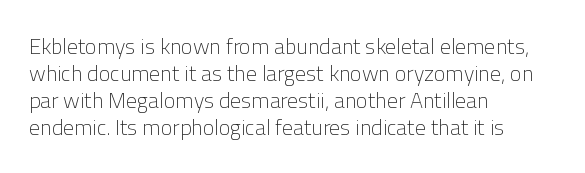
Honestly, the letter spacing is just normal — you wouldn't notice it. A student would call this left alignment; a typographer would say flush left, rag right. The font sits on the lighter half of the weight spectrum, regular included. Just letters on the line, the space beneath them empty.
